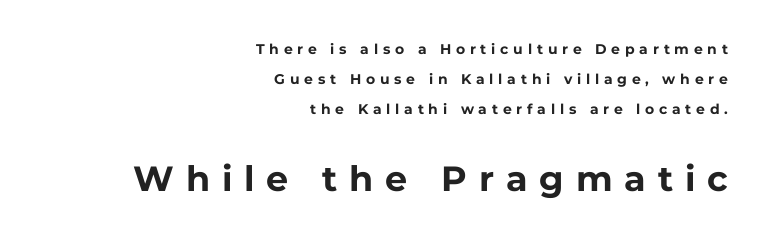
The image shows 35 px bold sans-serif type, upright; set right-aligned, loose line spacing (2.13x), unusually wide letter spacing (+0.34 em), not underlined; the second (bottom) block is 2.5x larger; low stroke contrast and a medium x-height.
